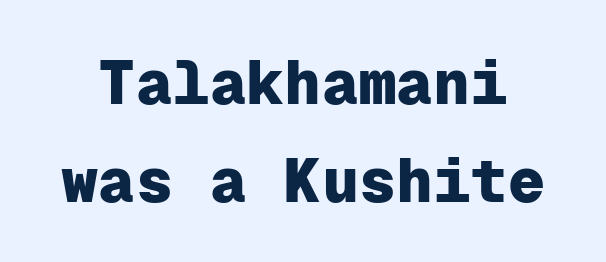
{"serif": "no", "italic": "no", "bold": "yes", "weight": "heavy", "width": "normal", "stroke_contrast": "low", "x_height": "medium", "monospaced": "yes", "underline": "no", "line_spacing": "normal", "line_spacing_ratio": 1.58, "letter_spacing": "normal", "letter_spacing_em": 0.0, "glyph_px": 62}
